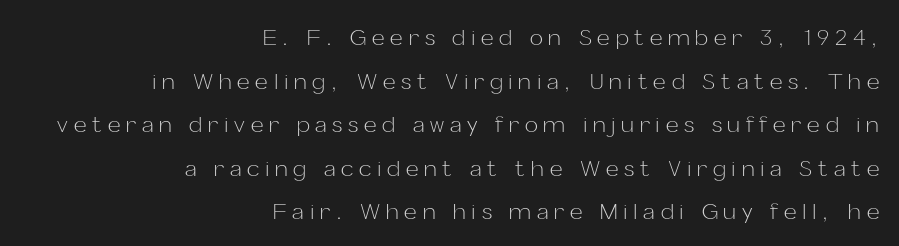
Line spacing here is loose. Right-aligned paragraph, ragged on the left. Unmarked baselines from the first word to the last. Students, note that the glyphs here are deliberately spaced far apart. The letters stand straight up with perfectly vertical stems. Letters have the restrained weight of plain body copy at most.
